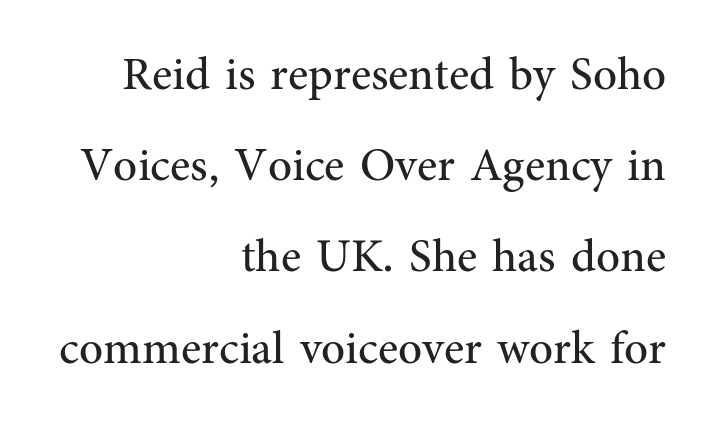
{"serif": "yes", "italic": "no", "bold": "no", "weight": "regular", "width": "normal", "stroke_contrast": "medium", "x_height": "medium", "monospaced": "no", "underline": "no", "align": "right", "line_spacing": "loose", "line_spacing_ratio": 1.94, "letter_spacing": "normal", "letter_spacing_em": 0.0, "glyph_px": 47}
